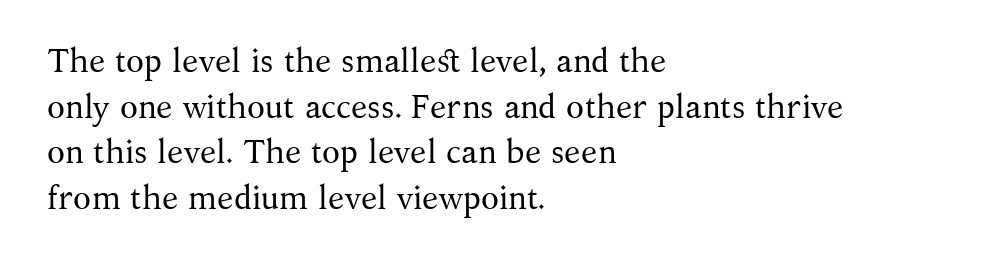
Q: Is the text bold? A: No.
Q: Is the text italic (slanted)? A: No, it is upright.
Q: Is the typeface a serif or a sans-serif typeface? A: Serif.
Q: Is the text underlined? A: No.
Q: How is the paragraph aligned? A: Left-aligned.
Q: Is the spacing between letters normal or unusually wide? A: Normal.
Q: Is the spacing between lines tight, normal or loose? A: Normal.
Q: Width (condensed, normal, or wide)? A: Normal.
Q: Stroke contrast? A: Medium.
Q: x-height? A: Medium.
Q: Monospaced? A: No.
